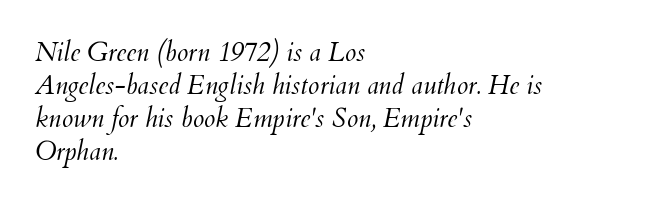
Ink coverage per letter is moderate at most. The rendering uses a moderate line-height, typical for paragraphs. The gap between lines stays unmarked. This rendering uses left alignment, leaving the right contour irregular. Here the glyphs are tracked normally, forming tight word shapes.
